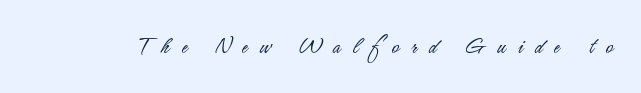
A typesetter would call this heavily tracked-out type. The font is comparable to plain body text, perhaps lighter. The words here are not underlined.
